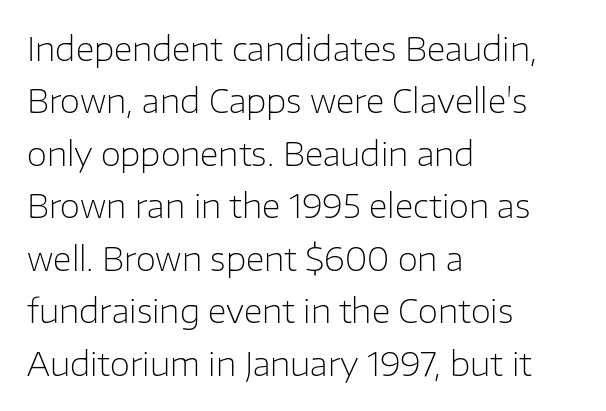
{"serif": "no", "italic": "no", "bold": "no", "weight": "light", "width": "normal", "stroke_contrast": "low", "x_height": "medium", "monospaced": "no", "underline": "no", "align": "left", "line_spacing": "normal", "line_spacing_ratio": 1.59, "letter_spacing": "normal", "letter_spacing_em": 0.0, "glyph_px": 33}
